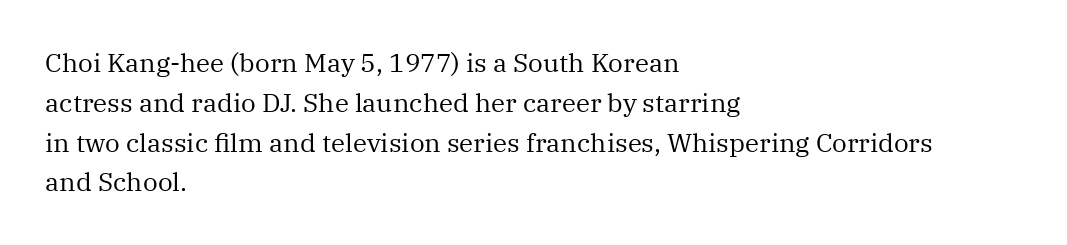
Q: Is the text bold? A: No.
Q: Is the text italic (slanted)? A: No, it is upright.
Q: Is the text underlined? A: No.
Q: How is the paragraph aligned? A: Left-aligned.
Q: Is the spacing between letters normal or unusually wide? A: Normal.
Q: Is the spacing between lines tight, normal or loose? A: Normal.
